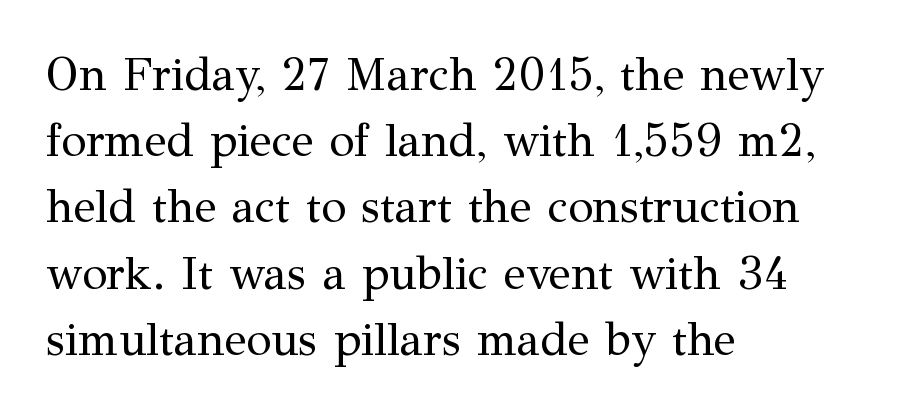
Q: Is the text bold? A: No.
Q: Is the text italic (slanted)? A: No, it is upright.
Q: Is the typeface a serif or a sans-serif typeface? A: Serif.
Q: Is the text underlined? A: No.
Q: How is the paragraph aligned? A: Left-aligned.
Q: Is the spacing between letters normal or unusually wide? A: Normal.
Q: Is the spacing between lines tight, normal or loose? A: Normal.
Q: Width (condensed, normal, or wide)? A: Normal.
Q: Stroke contrast? A: Medium.
Q: x-height? A: Medium.
Q: Monospaced? A: No.
